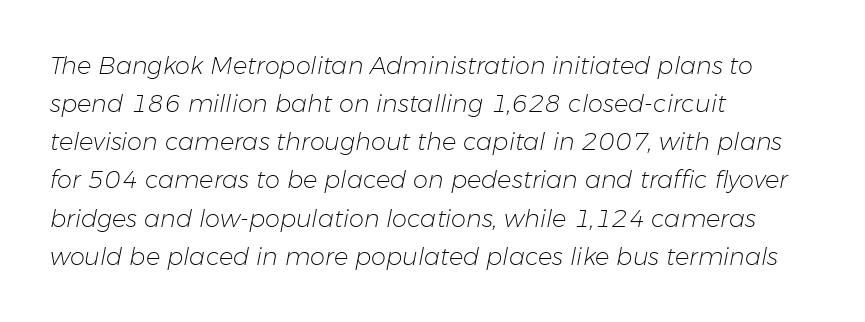
Q: Is the text bold? A: No.
Q: Is the text italic (slanted)? A: Yes, it leans right by about 11 degrees.
Q: Is the text underlined? A: No.
Q: How is the paragraph aligned? A: Left-aligned.
Q: Is the spacing between letters normal or unusually wide? A: Normal.
Q: Is the spacing between lines tight, normal or loose? A: Normal.
